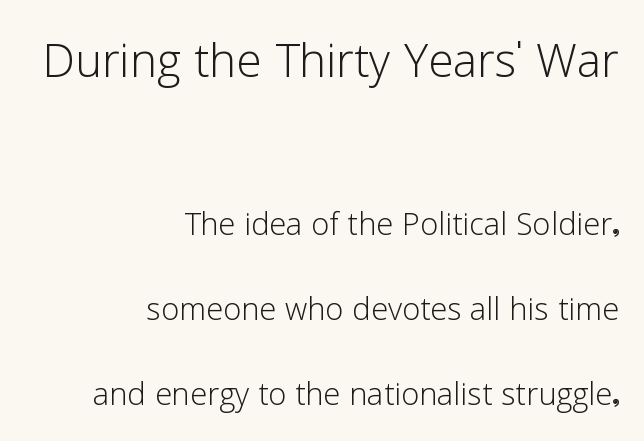
Two sizes are in play, and the larger belongs to the first block. Is the type heavy? It reads as light-to-regular instead. There is no visible air inserted between adjacent glyphs. The axis of the letterforms is exactly vertical. Casual observation: everything's shoved over to the right.
